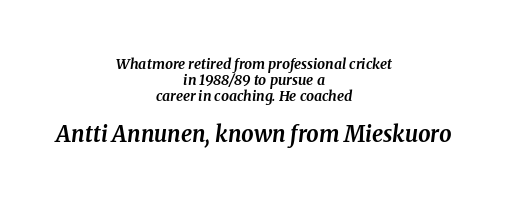
Short note: letters normally spaced. The space between consecutive lines is stingy. The space beneath each line is pristine and unruled. What weight is shown? A full bold with thick strokes. This is oblique type, the kind used for emphasis or titles.
